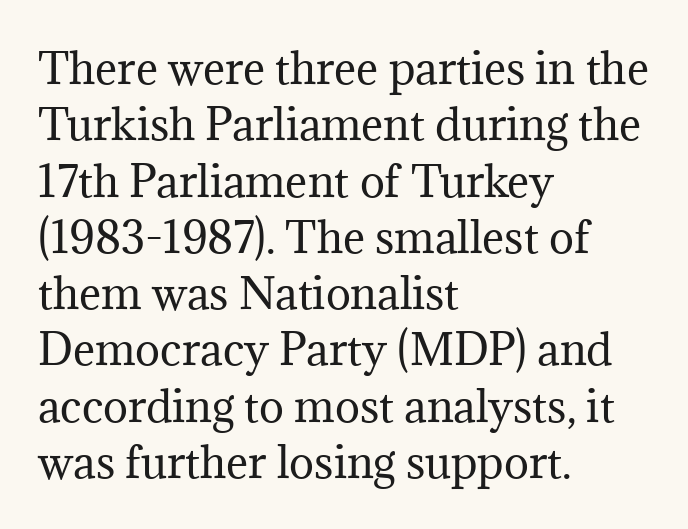
Does the lettering tilt? It doesn't — this is upright. The passage is arranged the way most books set body copy — flush left. Quick note: interline space is typical. A light-to-regular cut is what we see here. Think of a printed novel: that variable character pitch is what you see here. Tracking value appears to be zero — textbook default spacing.
